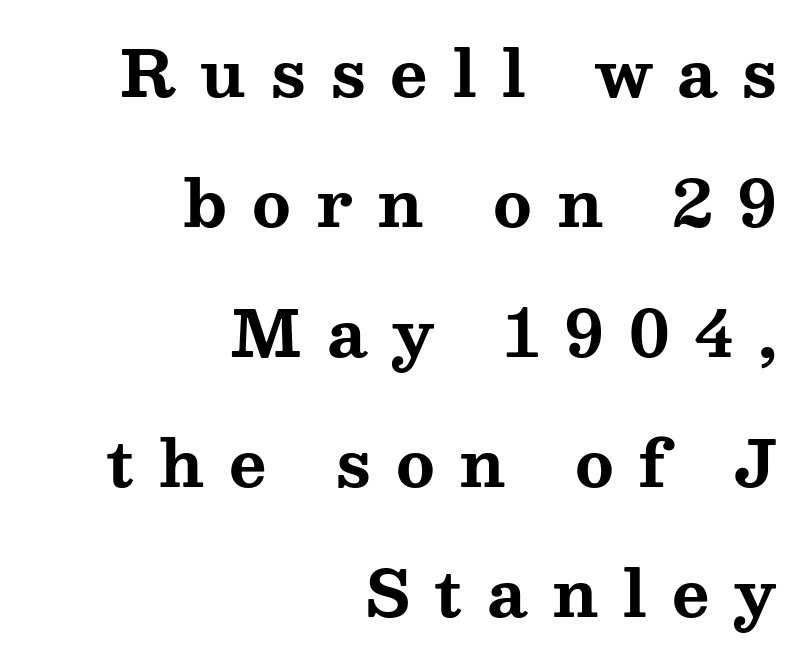
Is the letter spacing exaggerated? Yes — the characters are pushed far apart. You could not count columns in this text — the font is proportionally spaced. Widely set lines give the paragraph a tall, airy silhouette. Pretty heavy lettering here — definitely bold. Note: serifs present on the glyphs.
